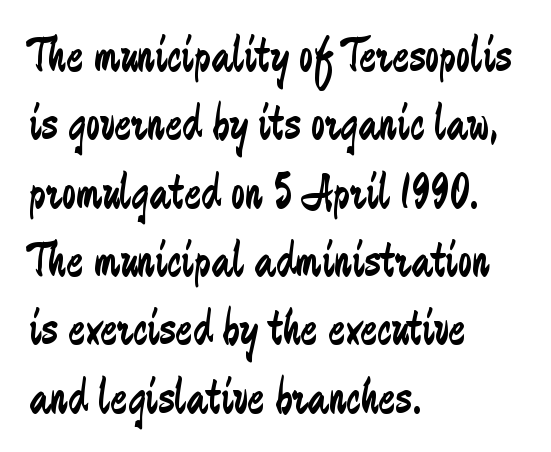
{"serif": "no", "bold": "no", "weight": "regular", "width": "condensed", "stroke_contrast": "low", "x_height": "medium", "monospaced": "no", "underline": "no", "align": "left", "line_spacing": "normal", "line_spacing_ratio": 1.34, "letter_spacing": "normal", "letter_spacing_em": 0.0, "glyph_px": 51}
